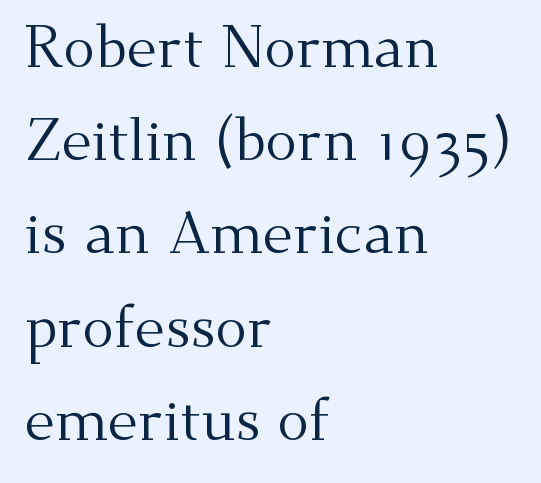
Q: Is the text bold? A: No.
Q: Is the text italic (slanted)? A: No, it is upright.
Q: Is the typeface a serif or a sans-serif typeface? A: Serif.
Q: Is the text underlined? A: No.
Q: How is the paragraph aligned? A: Left-aligned.
Q: Is the spacing between letters normal or unusually wide? A: Normal.
Q: Is the spacing between lines tight, normal or loose? A: Normal.
Q: Width (condensed, normal, or wide)? A: Normal.
Q: Stroke contrast? A: Medium.
Q: x-height? A: Small.
Q: Monospaced? A: No.
